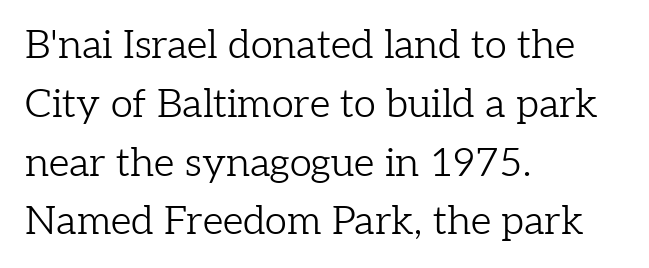
Q: Is the text bold? A: No.
Q: Is the text italic (slanted)? A: No, it is upright.
Q: Is the typeface a serif or a sans-serif typeface? A: Serif.
Q: Is the text underlined? A: No.
Q: How is the paragraph aligned? A: Left-aligned.
Q: Is the spacing between letters normal or unusually wide? A: Normal.
Q: Is the spacing between lines tight, normal or loose? A: Normal.
Q: Width (condensed, normal, or wide)? A: Normal.
Q: Stroke contrast? A: Low.
Q: x-height? A: Medium.
Q: Monospaced? A: No.
